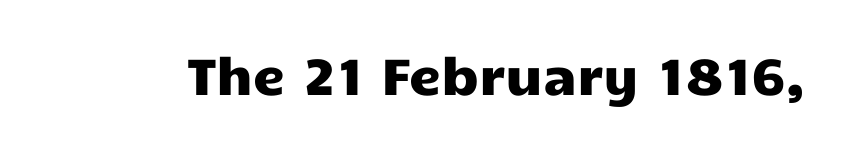
Q: Is the text italic (slanted)? A: No, it is upright.
Q: Is the typeface a serif or a sans-serif typeface? A: Sans-serif.
Q: Is the text underlined? A: No.
Q: Is the spacing between letters normal or unusually wide? A: Normal.
Q: Width (condensed, normal, or wide)? A: Wide.
Q: Stroke contrast? A: Low.
Q: x-height? A: Medium.
Q: Monospaced? A: No.
